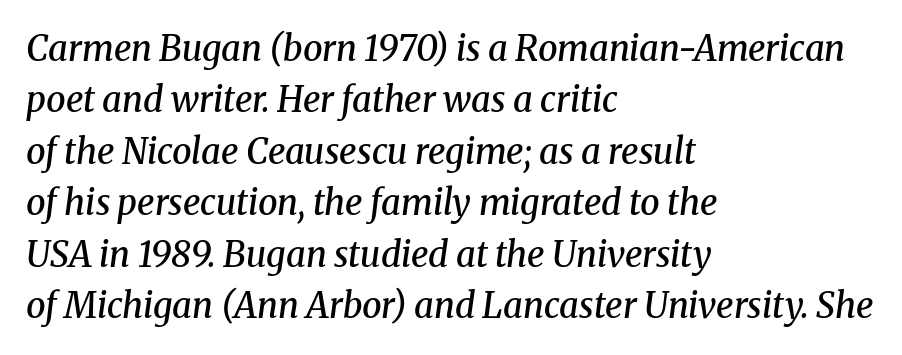
To sum up the face: it has serifs. Designer's note — italics engaged. Notice how descenders clear the ascenders below comfortably — that's standard leading. A clean baseline with only descenders dipping below it. The letters advance in unequal steps, a hallmark of proportional type. These lines keep a tight, regular rhythm from letter to letter.
